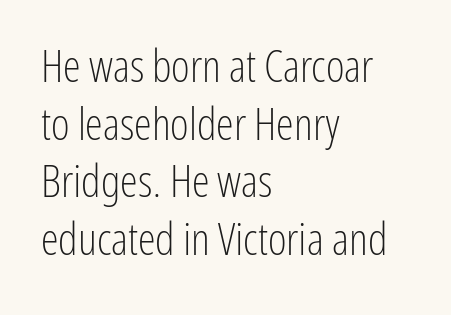
The image shows 45 px light, condensed sans-serif type, upright; set left-aligned, normal line spacing (1.28x), normal letter spacing, not underlined; low stroke contrast and a medium x-height.
